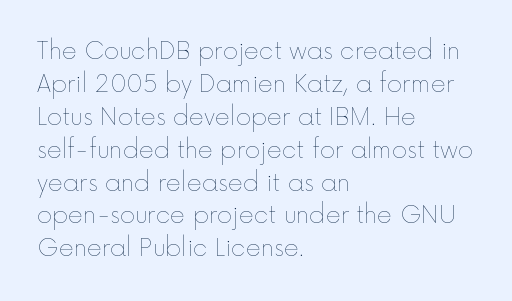
Q: Is the text bold? A: No.
Q: Is the text italic (slanted)? A: No, it is upright.
Q: Is the text underlined? A: No.
Q: How is the paragraph aligned? A: Left-aligned.
Q: Is the spacing between letters normal or unusually wide? A: Normal.
Q: Is the spacing between lines tight, normal or loose? A: Normal.
